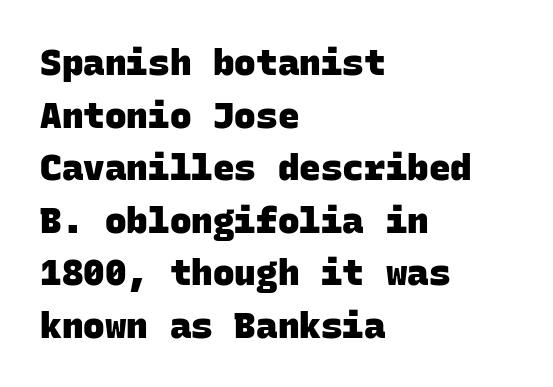
The image shows 36 px heavy sans-serif type, monospaced; set left-aligned, normal line spacing (1.46x), normal letter spacing, not underlined; low stroke contrast and a large x-height.
